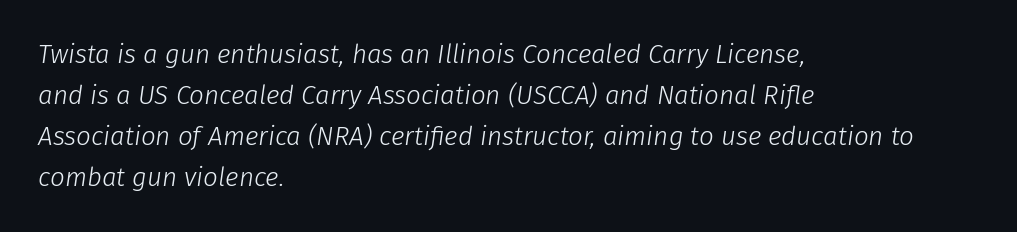
Q: Is the text bold? A: No.
Q: Is the text italic (slanted)? A: Yes, it leans right by about 8 degrees.
Q: Is the text underlined? A: No.
Q: How is the paragraph aligned? A: Left-aligned.
Q: Is the spacing between letters normal or unusually wide? A: Normal.
Q: Is the spacing between lines tight, normal or loose? A: Normal.
